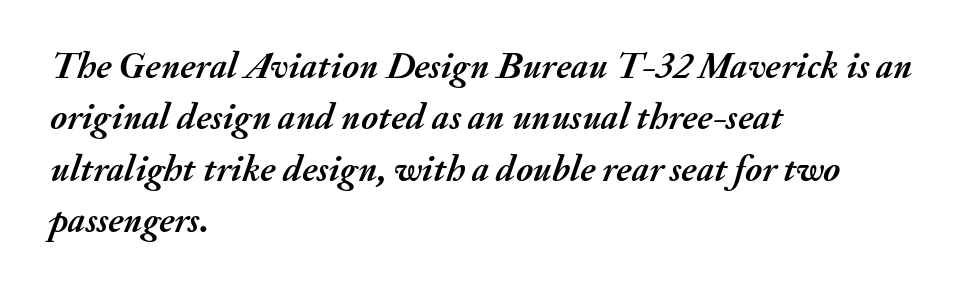
{"italic": "yes", "lean": "right", "slant_degrees": 20, "bold": "yes", "weight": "semibold", "width": "normal", "stroke_contrast": "medium", "x_height": "small", "monospaced": "no", "underline": "no", "align": "left", "line_spacing": "normal", "line_spacing_ratio": 1.39, "letter_spacing": "normal", "letter_spacing_em": 0.0, "glyph_px": 37}
